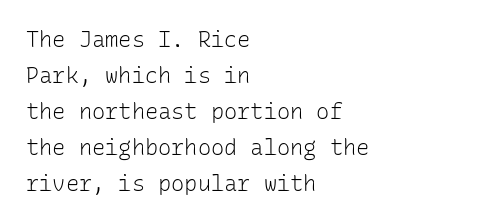
Stem width sits at or under what a default text font uses. The area under the type is left untouched. Nope, not italic — everything's standing straight. Line beginnings align vertically; line endings do not. Tracking value appears to be zero — textbook default spacing. The vertical gap from one line to the next is medium.
